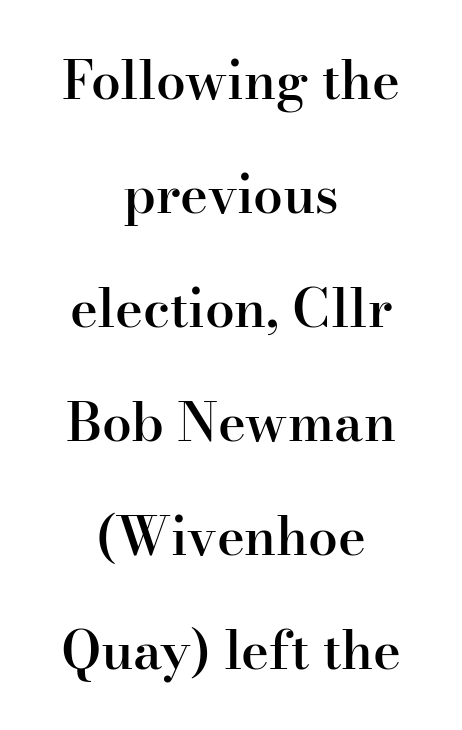
The image shows 53 px semibold serif type, upright; set centered, loose line spacing (2.15x), normal letter spacing, not underlined; high stroke contrast and a small x-height.
